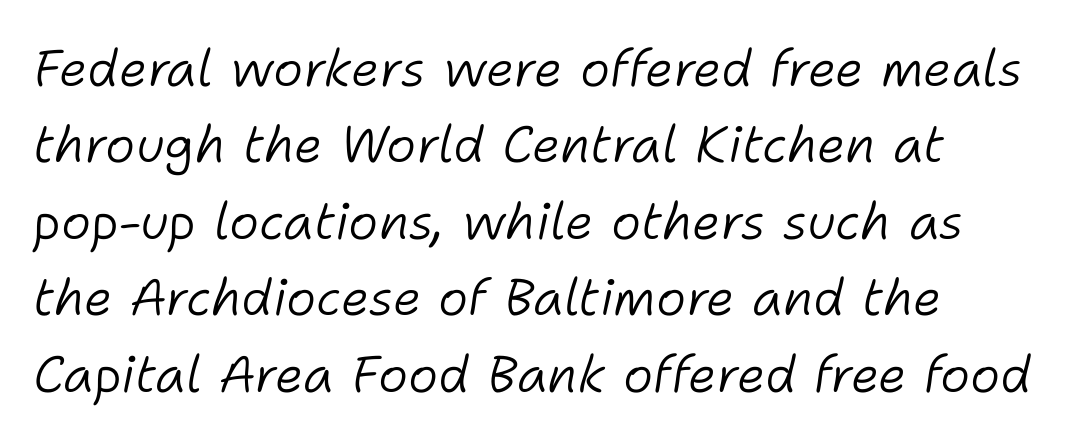
{"italic": "yes", "lean": "right", "slant_degrees": 11, "bold": "no", "weight": "light", "width": "normal", "stroke_contrast": "low", "x_height": "medium", "monospaced": "no", "underline": "no", "align": "left", "line_spacing": "normal", "line_spacing_ratio": 1.5, "letter_spacing": "normal", "letter_spacing_em": 0.0, "glyph_px": 51}
